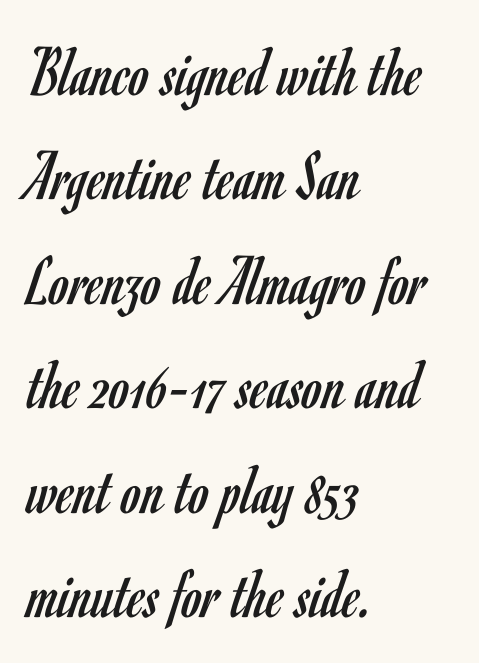
Q: Is the text bold? A: No.
Q: Is the text italic (slanted)? A: Yes.
Q: Is the typeface a serif or a sans-serif typeface? A: Sans-serif.
Q: Is the text underlined? A: No.
Q: How is the paragraph aligned? A: Left-aligned.
Q: Is the spacing between letters normal or unusually wide? A: Normal.
Q: Is the spacing between lines tight, normal or loose? A: Normal.
Q: Width (condensed, normal, or wide)? A: Condensed.
Q: Stroke contrast? A: Low.
Q: x-height? A: Small.
Q: Monospaced? A: No.
